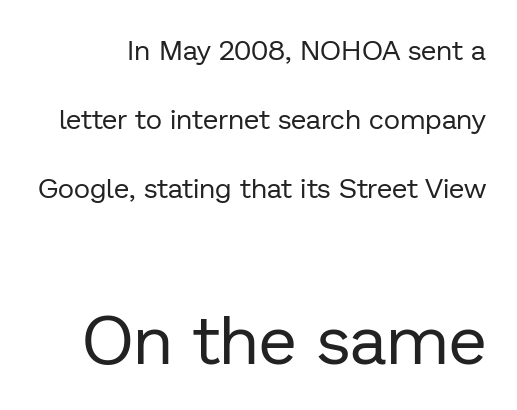
Proportional: the letters do not fall into vertical columns. Vertically, the passage feels expansive, rows floating well apart. No extra ink here — the face is not bold. Nope, not italic — everything's standing straight.
